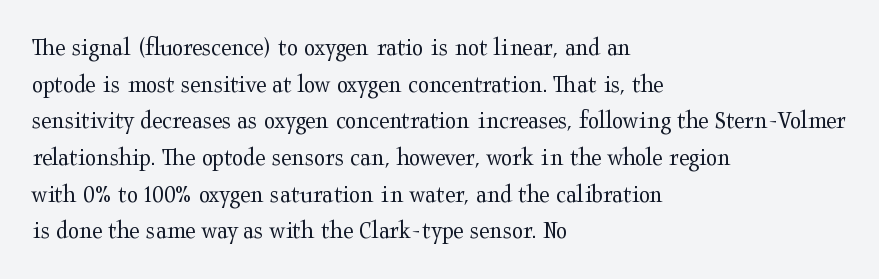
In CSS terms this would be text-align: left. The words here are not underlined. The font is comparable to plain body text, perhaps lighter. Every character sits straight up, as roman type does. The vertical gap from one line to the next is medium. Compared with typical body copy, the letter spacing here is the same.
